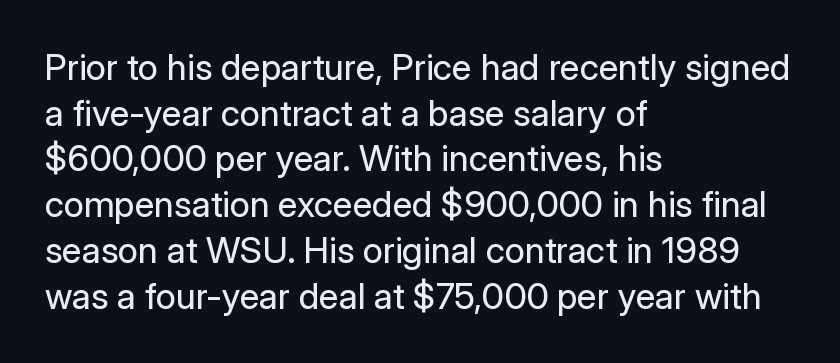
This is roman type, the default non-slanted kind. The tracking reads as untouched default to a designer's eye. Varying glyph widths throughout — classic text-font behaviour. Type without underlining. The lines in this sample share a left origin and differ only in where they stop.
